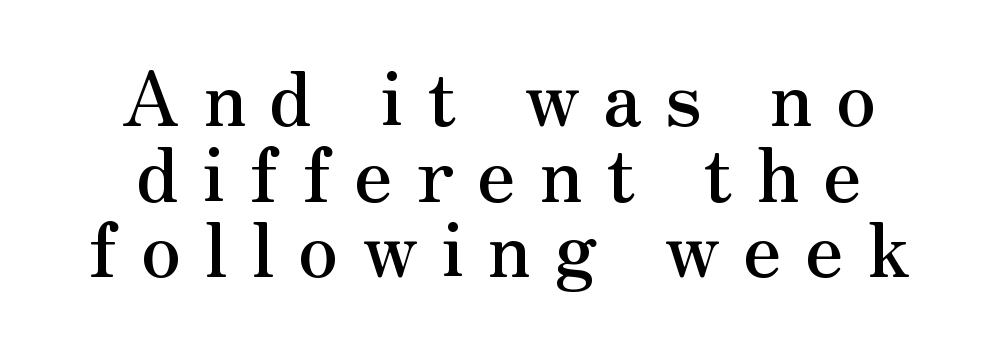
Q: Is the text italic (slanted)? A: No, it is upright.
Q: Is the typeface a serif or a sans-serif typeface? A: Serif.
Q: Is the text underlined? A: No.
Q: How is the paragraph aligned? A: Centered.
Q: Is the spacing between letters normal or unusually wide? A: Unusually wide.
Q: Is the spacing between lines tight, normal or loose? A: Tight.
Q: Width (condensed, normal, or wide)? A: Normal.
Q: Stroke contrast? A: Medium.
Q: x-height? A: Small.
Q: Monospaced? A: No.
